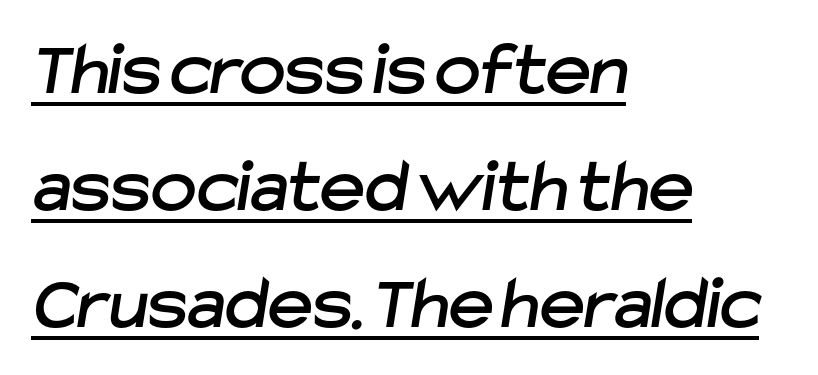
Stroke terminals: plain, sans-serif. In terms of letterspacing, this is plain default setting. Line spacing here is normal. What decoration does the sample have? An underline. The text block is weighted toward the left margin, trailing off unevenly rightward. Is this a fixed-width face? No — the glyphs have proportional, varying widths.
